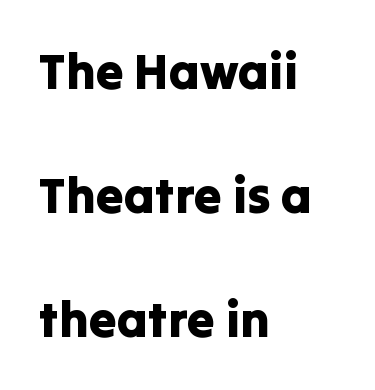
This rendering leaves character spacing at its baseline value. A student would call this left alignment; a typographer would say flush left, rag right. Underlining? Definitely not there. The type sits square on the baseline with zero lean. Nope, no serifs anywhere on these letters. Is this a fixed-width face? No — the glyphs have proportional, varying widths.
